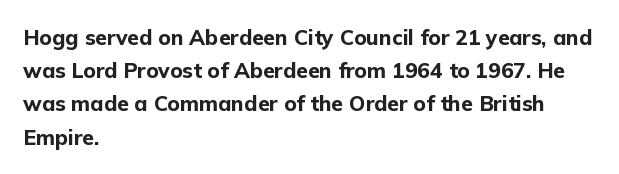
The image shows 21 px bold type, upright; set left-aligned, normal line spacing (1.58x), normal letter spacing, not underlined.
